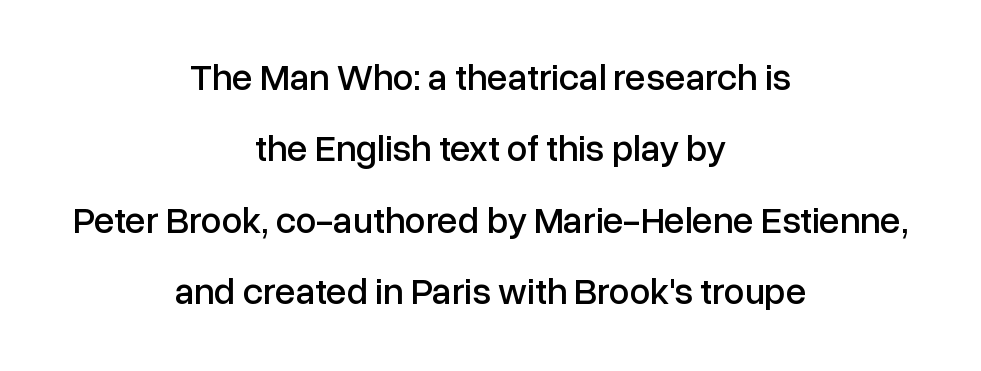
{"serif": "no", "italic": "no", "width": "normal", "stroke_contrast": "low", "x_height": "medium", "monospaced": "no", "underline": "no", "align": "center", "line_spacing": "loose", "line_spacing_ratio": 1.93, "letter_spacing": "normal", "letter_spacing_em": 0.0, "glyph_px": 37}
